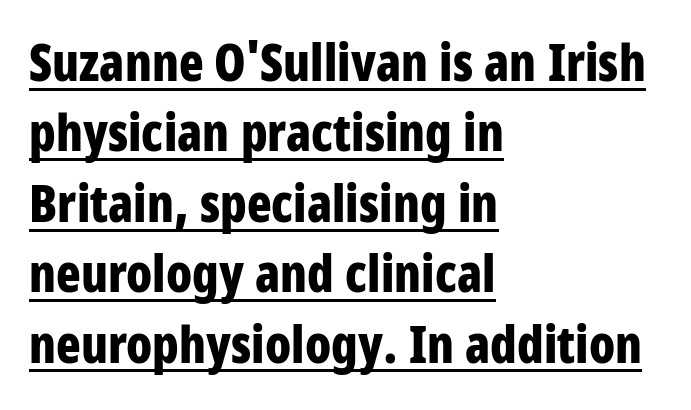
{"serif": "no", "italic": "no", "bold": "yes", "weight": "bold", "width": "condensed", "stroke_contrast": "low", "x_height": "large", "monospaced": "no", "underline": "yes", "align": "left", "line_spacing": "normal", "line_spacing_ratio": 1.38, "letter_spacing": "normal", "letter_spacing_em": 0.0, "glyph_px": 51}
